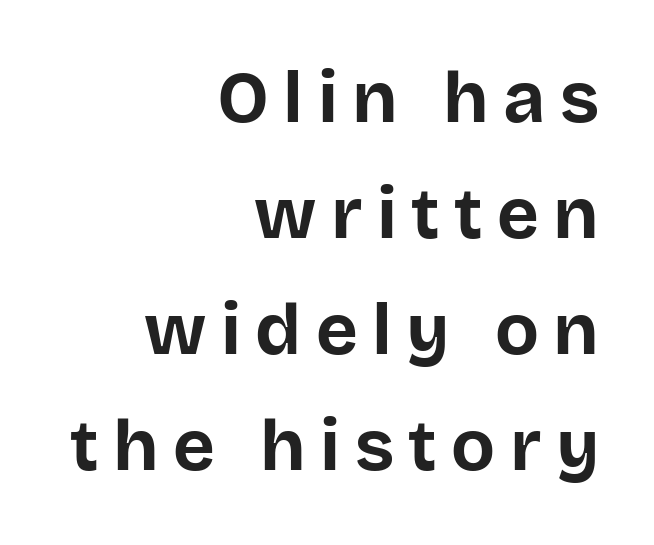
Stroke thickness is high; the sample reads as a true bold. Underline: absent. Baseline-to-baseline distance is the conventional proportion of letter height. Think of a printed novel: that variable character pitch is what you see here.
